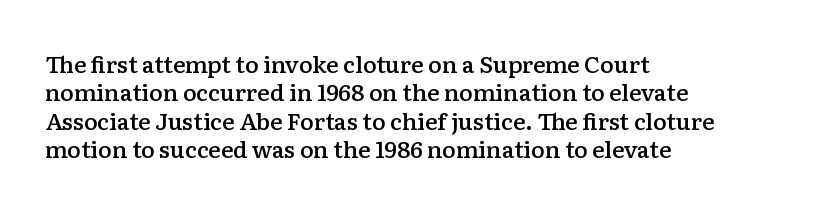
Q: Is the text bold? A: Semi-bold.
Q: Is the text italic (slanted)? A: No, it is upright.
Q: Is the text underlined? A: No.
Q: How is the paragraph aligned? A: Left-aligned.
Q: Is the spacing between letters normal or unusually wide? A: Normal.
